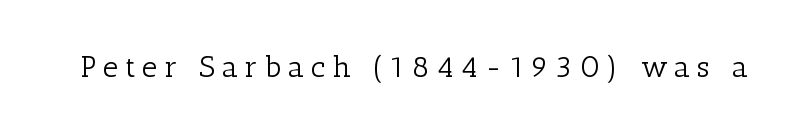
Q: Is the text bold? A: No.
Q: Is the text italic (slanted)? A: No, it is upright.
Q: Is the typeface a serif or a sans-serif typeface? A: Serif.
Q: Is the text underlined? A: No.
Q: Is the spacing between letters normal or unusually wide? A: Unusually wide.
Q: Width (condensed, normal, or wide)? A: Normal.
Q: Stroke contrast? A: Low.
Q: x-height? A: Medium.
Q: Monospaced? A: No.
